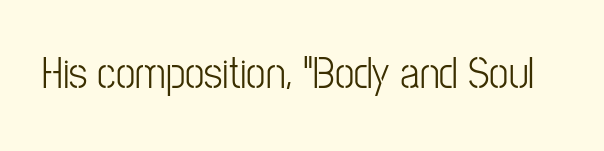
{"serif": "no", "italic": "no", "width": "condensed", "stroke_contrast": "low", "x_height": "medium", "monospaced": "no", "underline": "no", "letter_spacing": "normal", "letter_spacing_em": 0.0, "glyph_px": 44}
